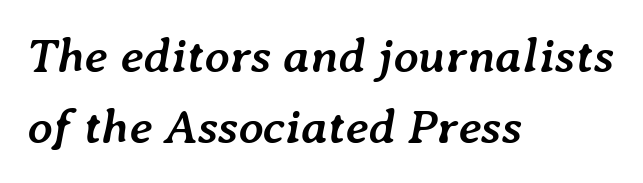
Q: Is the text bold? A: Yes.
Q: Is the text italic (slanted)? A: Yes, it leans right by about 7 degrees.
Q: Is the text underlined? A: No.
Q: How is the paragraph aligned? A: Left-aligned.
Q: Is the spacing between letters normal or unusually wide? A: Normal.
Q: Is the spacing between lines tight, normal or loose? A: Normal.
Q: Width (condensed, normal, or wide)? A: Normal.
Q: Stroke contrast? A: Low.
Q: x-height? A: Medium.
Q: Monospaced? A: No.
